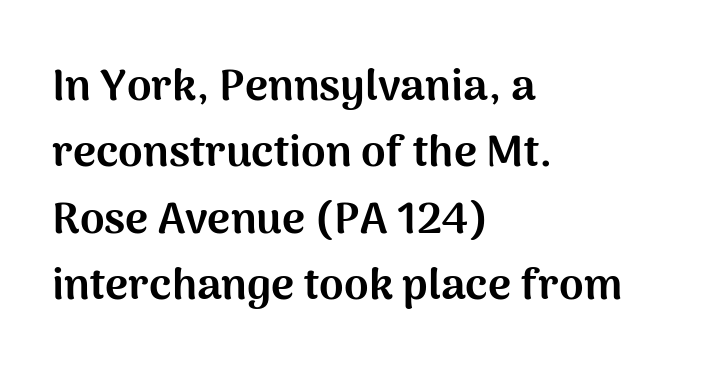
The image shows 44 px bold sans-serif type, upright; set left-aligned, normal line spacing (1.51x), normal letter spacing, not underlined; medium stroke contrast and a medium x-height.
